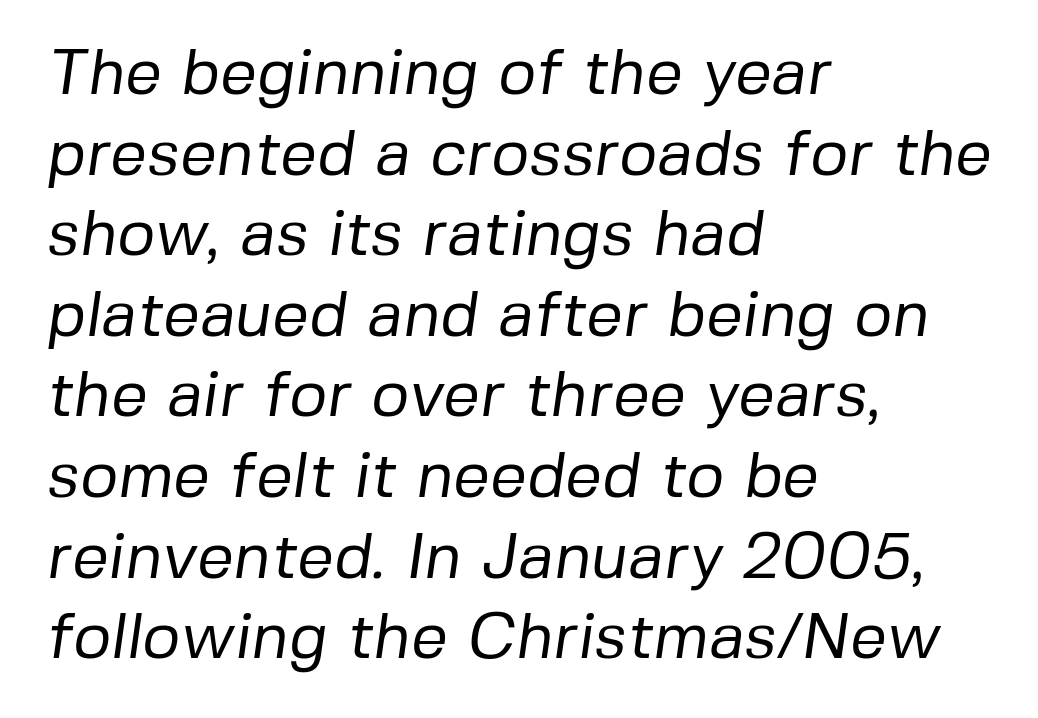
{"serif": "no", "bold": "no", "weight": "regular", "width": "normal", "stroke_contrast": "low", "x_height": "medium", "monospaced": "no", "underline": "no", "align": "left", "line_spacing_ratio": 1.24, "letter_spacing": "normal", "letter_spacing_em": 0.0, "glyph_px": 65}
